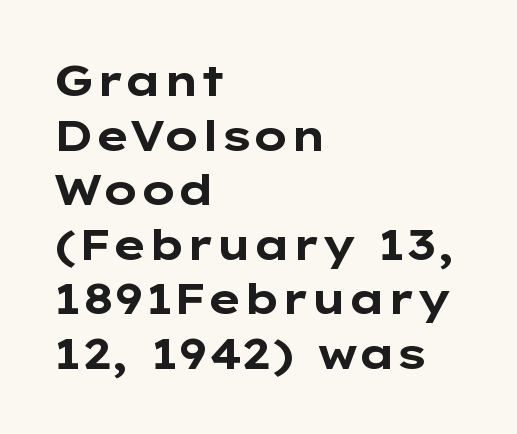
The image shows 43 px bold, wide sans-serif type, upright; set left-aligned, normal line spacing (1.27x), normal letter spacing, not underlined; low stroke contrast and a medium x-height.
